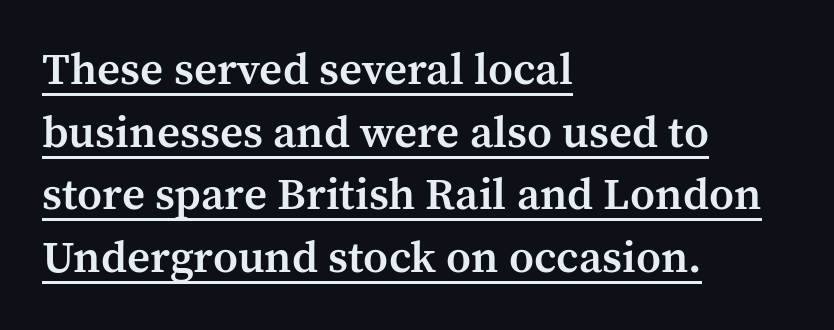
{"serif": "yes", "italic": "no", "bold": "semi", "weight": "semibold", "width": "normal", "stroke_contrast": "medium", "x_height": "medium", "monospaced": "no", "underline": "yes", "align": "left", "line_spacing": "normal", "line_spacing_ratio": 1.39, "letter_spacing": "normal", "letter_spacing_em": 0.0, "glyph_px": 45}
